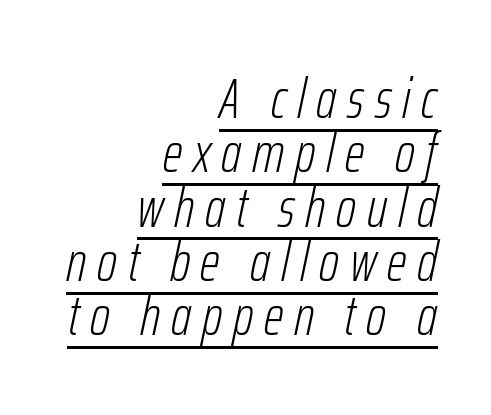
Character widths vary here, with narrow letters taking less room than wide ones. Leftover space on each line is placed entirely before the opening word. The characters are drawn with everyday or finer stroke widths. Honestly, the underline is the first thing you notice here. Leading is clearly below the norm, producing a dense column. Does the lettering tilt? It does — this is italic.
